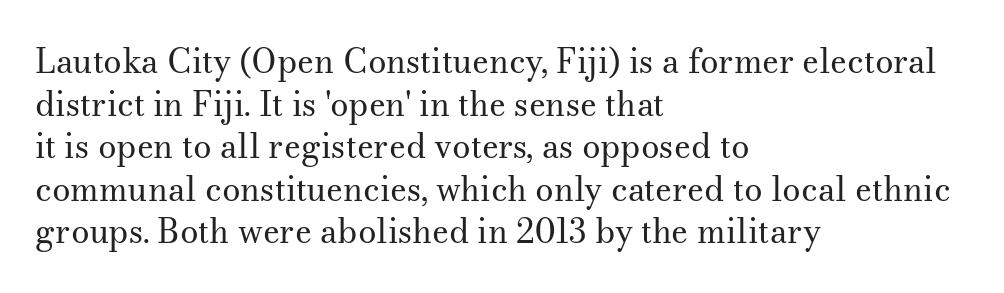
Q: Is the text bold? A: No.
Q: Is the text italic (slanted)? A: No, it is upright.
Q: Is the typeface a serif or a sans-serif typeface? A: Serif.
Q: Is the text underlined? A: No.
Q: How is the paragraph aligned? A: Left-aligned.
Q: Is the spacing between letters normal or unusually wide? A: Normal.
Q: Is the spacing between lines tight, normal or loose? A: Normal.
Q: Width (condensed, normal, or wide)? A: Normal.
Q: Stroke contrast? A: Medium.
Q: x-height? A: Small.
Q: Monospaced? A: No.
